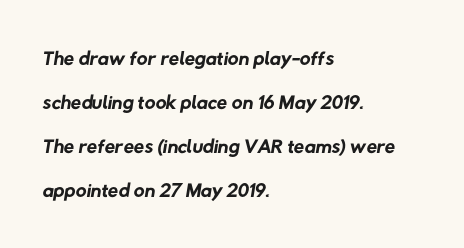
Type style note: lacks serifs. Does the leading feel generous? No, just average. The lines in this sample share a left origin and differ only in where they stop. Letters have the restrained weight of plain body copy at most. Descenders hang freely into open space. Compared with typical body copy, the letter spacing here is the same.
